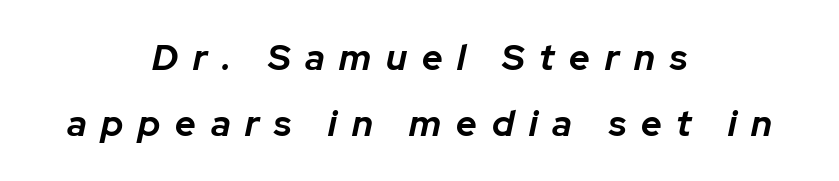
Q: Is the text bold? A: Yes.
Q: Is the text italic (slanted)? A: Yes, it leans right by about 12 degrees.
Q: Is the text underlined? A: No.
Q: How is the paragraph aligned? A: Centered.
Q: Is the spacing between letters normal or unusually wide? A: Unusually wide.
Q: Width (condensed, normal, or wide)? A: Normal.
Q: Stroke contrast? A: Low.
Q: x-height? A: Medium.
Q: Monospaced? A: No.
